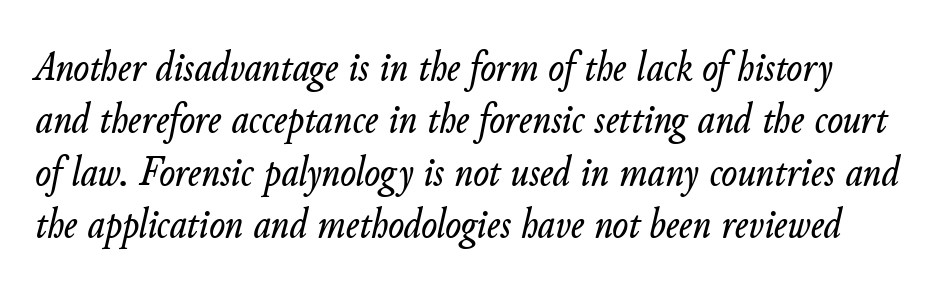
The image shows 42 px text type, italic (leaning right); set normal line spacing (1.25x), normal letter spacing, not underlined; low stroke contrast and a small x-height.
